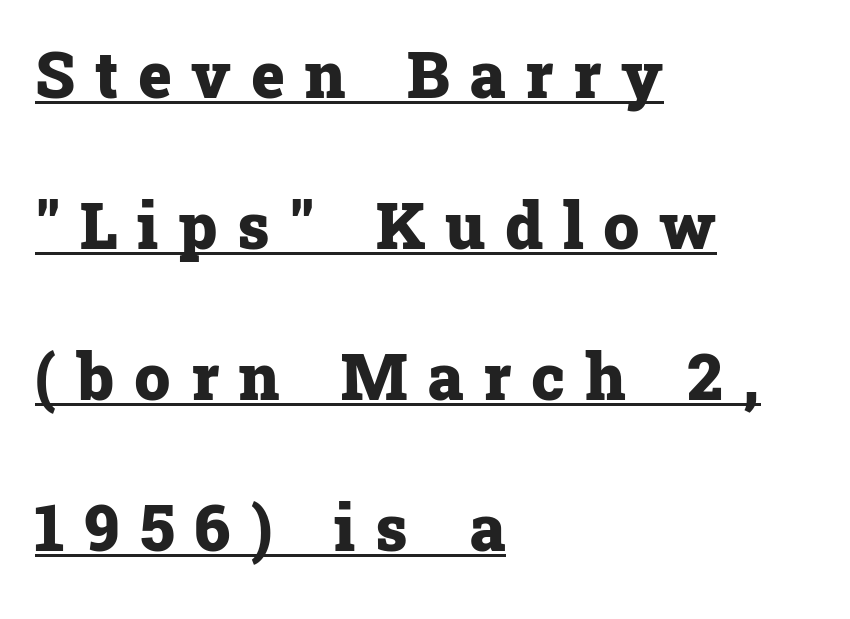
{"serif": "yes", "italic": "no", "bold": "yes", "weight": "heavy", "width": "normal", "stroke_contrast": "low", "x_height": "medium", "monospaced": "no", "underline": "yes", "align": "left", "line_spacing": "loose", "line_spacing_ratio": 2.36, "letter_spacing": "wide", "letter_spacing_em": 0.31, "glyph_px": 64}
